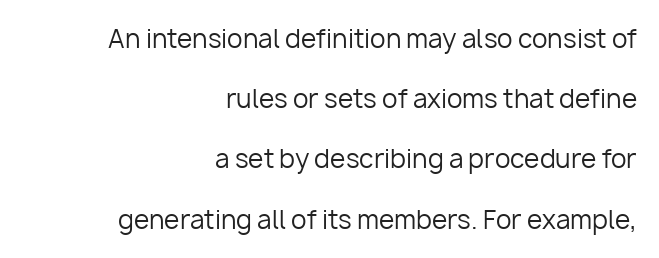
Rule under the text: the space is simply empty. No italicization has been applied; the sample stays upright. Compared with typical paragraphs, the rows here are farther apart. The strokes are not fattened; the text isn't bold. A student would call this right alignment; a typographer would say flush right, rag left. Default kerning and tracking; the words read as compact shapes.
